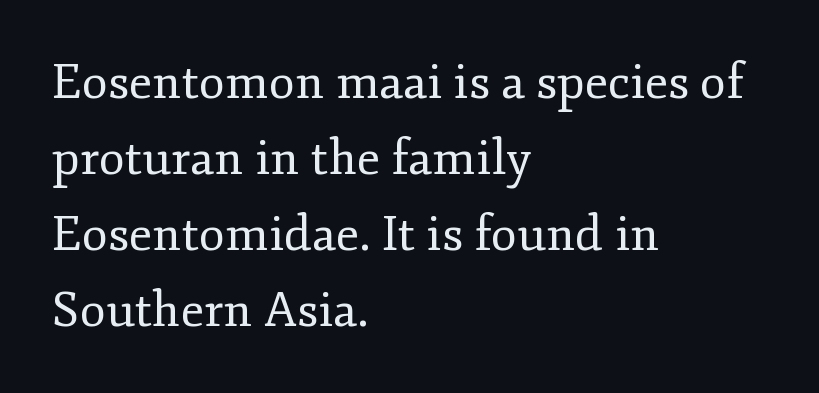
{"serif": "yes", "italic": "no", "bold": "no", "weight": "regular", "width": "normal", "stroke_contrast": "low", "x_height": "small", "monospaced": "no", "underline": "no", "align": "left", "line_spacing": "normal", "line_spacing_ratio": 1.58, "letter_spacing": "normal", "letter_spacing_em": 0.0, "glyph_px": 48}
